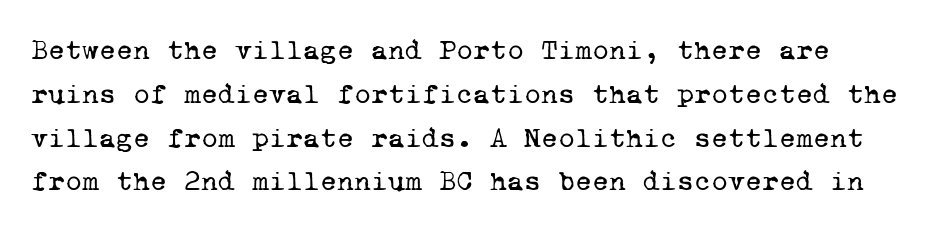
The image shows 29 px regular-weight serif type, monospaced; set normal line spacing (1.51x), normal letter spacing, not underlined; low stroke contrast and a medium x-height.
